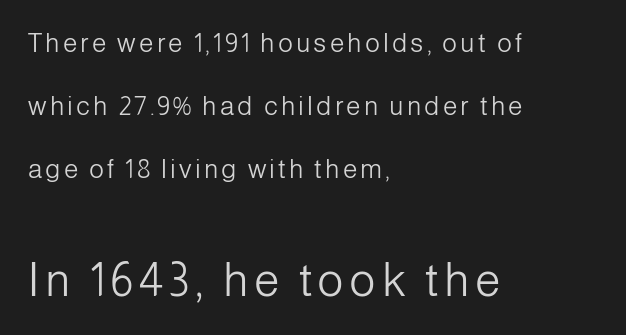
Q: Is the text bold? A: No.
Q: Is the text italic (slanted)? A: No, it is upright.
Q: Is the typeface a serif or a sans-serif typeface? A: Sans-serif.
Q: Is the text underlined? A: No.
Q: How is the paragraph aligned? A: Left-aligned.
Q: Is the spacing between lines tight, normal or loose? A: Loose.
Q: Which block of text is set in a larger size, the first (top) or the second (bottom)? A: The second (bottom) one.
Q: Width (condensed, normal, or wide)? A: Normal.
Q: Stroke contrast? A: Low.
Q: x-height? A: Medium.
Q: Monospaced? A: No.
